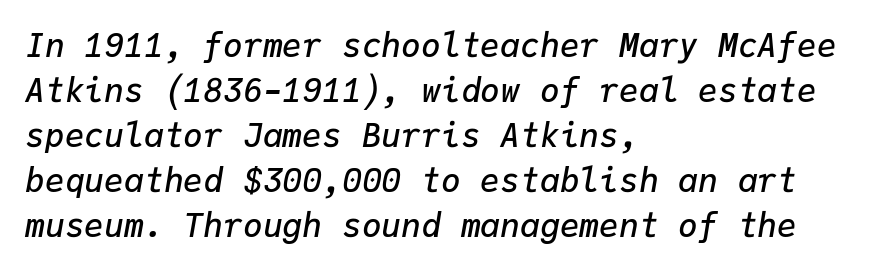
Q: Is the text bold? A: Semi-bold.
Q: Is the text italic (slanted)? A: Yes, it leans right by about 9 degrees.
Q: Is the text underlined? A: No.
Q: How is the paragraph aligned? A: Left-aligned.
Q: Is the spacing between letters normal or unusually wide? A: Normal.
Q: Is the spacing between lines tight, normal or loose? A: Normal.
Q: Width (condensed, normal, or wide)? A: Normal.
Q: Stroke contrast? A: Low.
Q: x-height? A: Medium.
Q: Monospaced? A: Yes.
